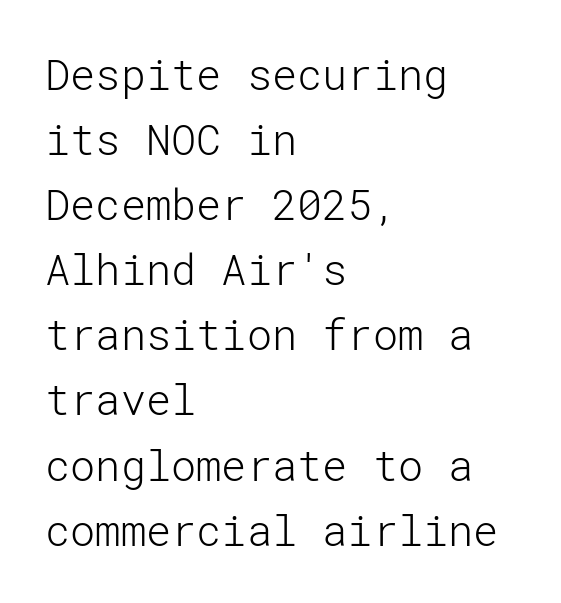
{"serif": "no", "italic": "no", "bold": "no", "weight": "light", "width": "normal", "stroke_contrast": "low", "x_height": "medium", "underline": "no", "align": "left", "line_spacing": "normal", "line_spacing_ratio": 1.55, "letter_spacing": "normal", "letter_spacing_em": 0.0, "glyph_px": 42}
